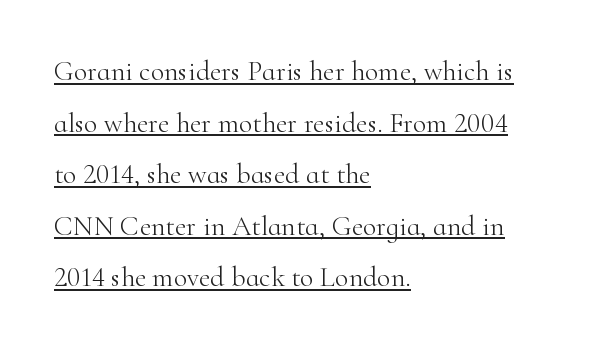
{"serif": "yes", "italic": "no", "bold": "no", "weight": "light", "width": "normal", "stroke_contrast": "high", "x_height": "small", "monospaced": "no", "underline": "yes", "align": "left", "line_spacing_ratio": 1.84, "letter_spacing": "normal", "letter_spacing_em": 0.0, "glyph_px": 28}
